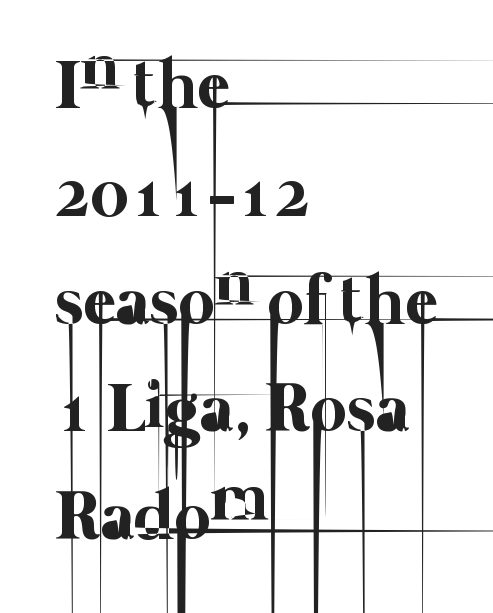
{"bold": "no", "weight": "thin", "width": "normal", "stroke_contrast": "low", "x_height": "medium", "monospaced": "no", "underline": "no", "align": "left", "line_spacing": "normal", "line_spacing_ratio": 1.54, "letter_spacing": "normal", "letter_spacing_em": 0.0, "glyph_px": 70}
